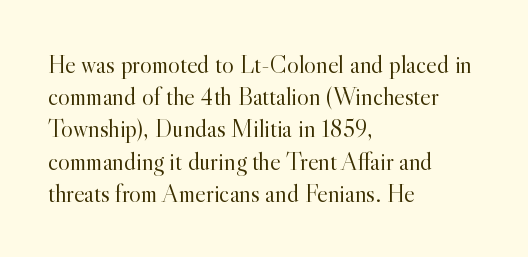
Q: Is the text bold? A: No.
Q: Is the text italic (slanted)? A: No, it is upright.
Q: Is the text underlined? A: No.
Q: How is the paragraph aligned? A: Left-aligned.
Q: Is the spacing between letters normal or unusually wide? A: Normal.
Q: Is the spacing between lines tight, normal or loose? A: Normal.
